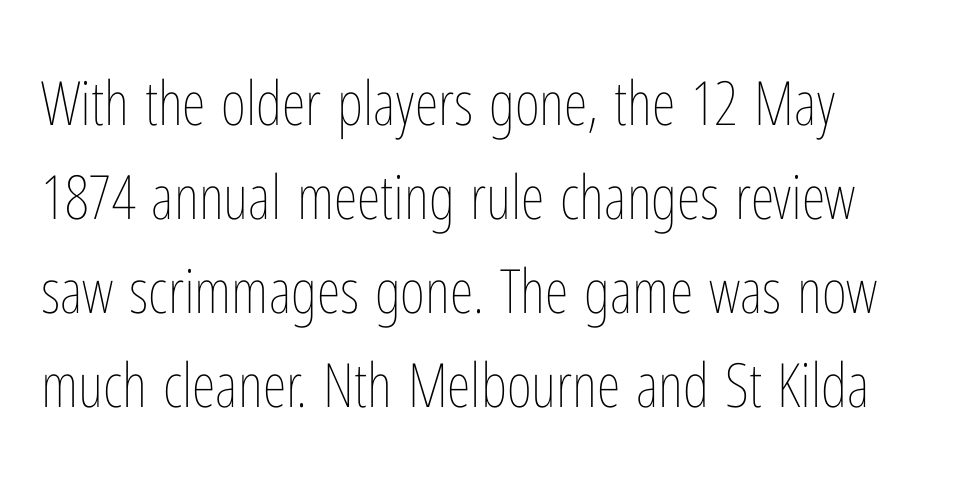
{"italic": "no", "bold": "no", "weight": "thin", "width": "condensed", "stroke_contrast": "low", "x_height": "medium", "monospaced": "no", "underline": "no", "align": "left", "line_spacing": "normal", "line_spacing_ratio": 1.54, "letter_spacing": "normal", "letter_spacing_em": 0.0, "glyph_px": 61}
